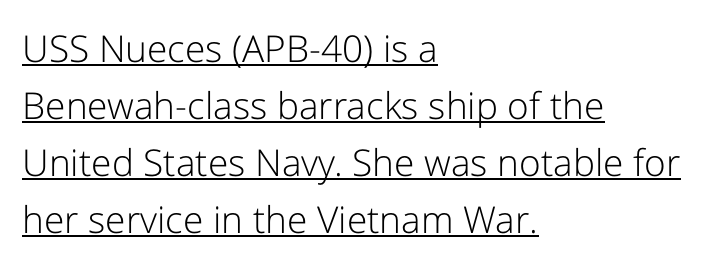
A typesetter would mark this as roman, not italic. Note: no serifs on the glyphs. The rendering uses the underline text-decoration. Each letter keeps its own natural width here, so spacing adapts to shape. Each new line begins a customary step beneath the previous one.
